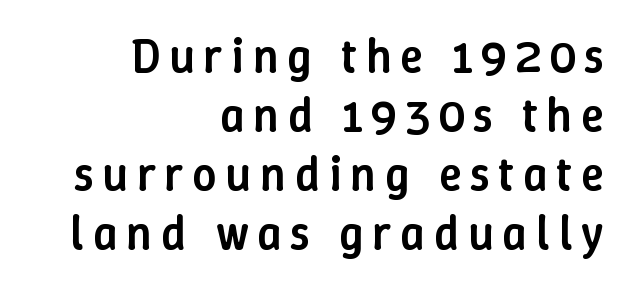
The image shows 48 px semibold type, upright; set right-aligned, line spacing 1.23x, not underlined; low stroke contrast and a medium x-height.
